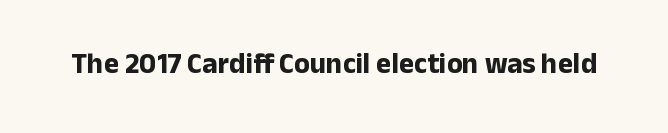
The image shows 29 px bold sans-serif type, upright; set normal letter spacing, not underlined; low stroke contrast and a medium x-height.
